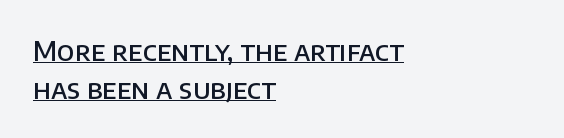
Q: Is the text bold? A: Semi-bold.
Q: Is the text italic (slanted)? A: No, it is upright.
Q: Is the text underlined? A: Yes.
Q: How is the paragraph aligned? A: Left-aligned.
Q: Is the spacing between letters normal or unusually wide? A: Normal.
Q: Is the spacing between lines tight, normal or loose? A: Normal.
